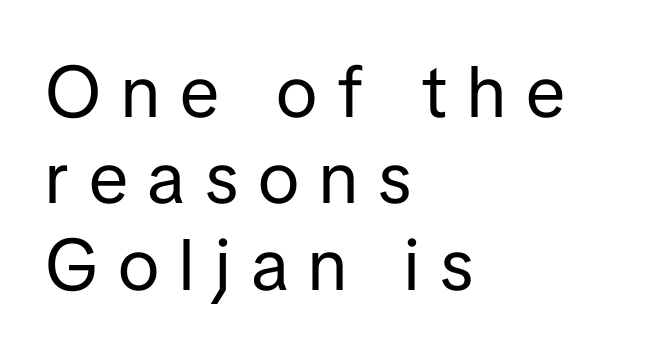
Q: Is the text bold? A: No.
Q: Is the text italic (slanted)? A: No, it is upright.
Q: Is the typeface a serif or a sans-serif typeface? A: Sans-serif.
Q: Is the text underlined? A: No.
Q: How is the paragraph aligned? A: Left-aligned.
Q: Is the spacing between letters normal or unusually wide? A: Unusually wide.
Q: Width (condensed, normal, or wide)? A: Normal.
Q: Stroke contrast? A: Low.
Q: x-height? A: Medium.
Q: Monospaced? A: No.
